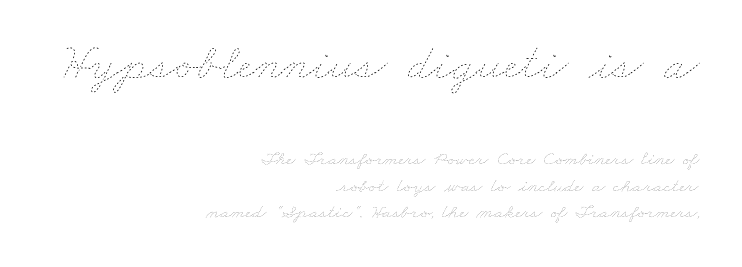
Q: Is the text bold? A: No.
Q: Is the text underlined? A: No.
Q: How is the paragraph aligned? A: Right-aligned.
Q: Is the spacing between letters normal or unusually wide? A: Normal.
Q: Is the spacing between lines tight, normal or loose? A: Normal.
Q: Which block of text is set in a larger size, the first (top) or the second (bottom)? A: The first (top) one.
Q: Width (condensed, normal, or wide)? A: Wide.
Q: Stroke contrast? A: Low.
Q: x-height? A: Small.
Q: Monospaced? A: No.
